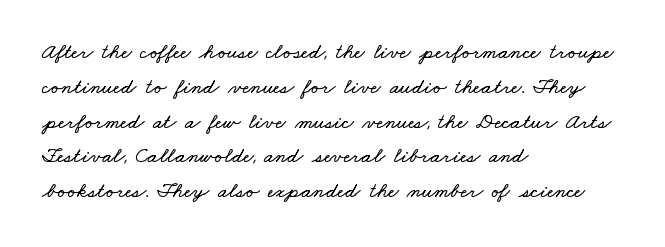
The image shows 22 px text type; set left-aligned, normal line spacing (1.58x), normal letter spacing, not underlined.
